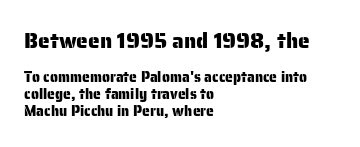
{"italic": "no", "underline": "no", "align": "left", "line_spacing_ratio": 1.2, "letter_spacing": "normal", "letter_spacing_em": 0.0, "larger_block": "first", "size_ratio": 1.5, "glyph_px": 21}
